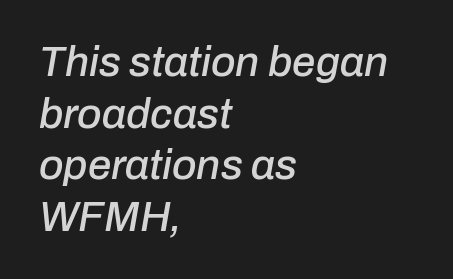
This is oblique type, the kind used for emphasis or titles. The compositor pushed each line to the left boundary. Letters rest on an invisible, unmarked baseline. Varying glyph widths throughout — classic text-font behaviour. Here the glyphs are tracked normally, forming tight word shapes.
